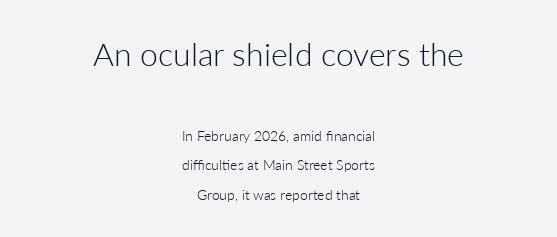
{"serif": "no", "italic": "no", "bold": "no", "weight": "light", "width": "normal", "stroke_contrast": "low", "x_height": "medium", "monospaced": "no", "underline": "no", "align": "center", "line_spacing": "loose", "line_spacing_ratio": 2.1, "letter_spacing": "normal", "letter_spacing_em": 0.0, "larger_block": "first", "size_ratio": 2.29, "glyph_px": 32}
